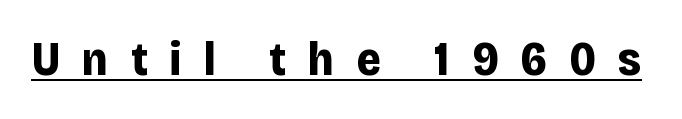
Italic? Not at all — the glyphs are vertical. Typesetter's note: full bold, strokes at maximum text heaviness. Compared with undecorated copy, this sample adds a rule below the words. Stroke terminals: plain, sans-serif. Think of a printed novel: that variable character pitch is what you see here.
